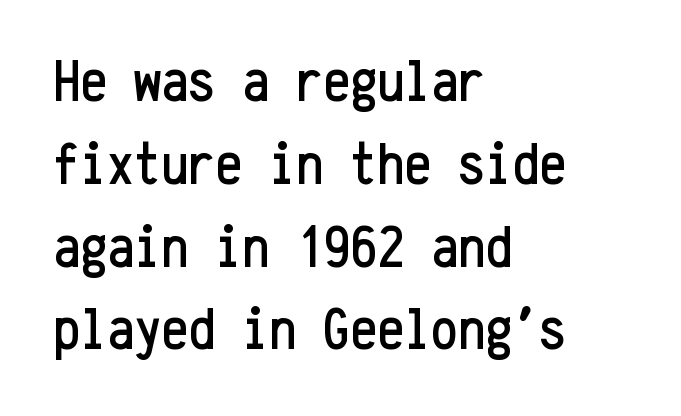
Q: Is the text italic (slanted)? A: No, it is upright.
Q: Is the typeface a serif or a sans-serif typeface? A: Sans-serif.
Q: Is the text underlined? A: No.
Q: How is the paragraph aligned? A: Left-aligned.
Q: Is the spacing between letters normal or unusually wide? A: Normal.
Q: Is the spacing between lines tight, normal or loose? A: Normal.
Q: Width (condensed, normal, or wide)? A: Condensed.
Q: Stroke contrast? A: Low.
Q: x-height? A: Medium.
Q: Monospaced? A: Yes.
